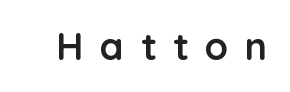
{"serif": "no", "italic": "no", "bold": "yes", "weight": "semibold", "width": "normal", "stroke_contrast": "low", "x_height": "medium", "monospaced": "no", "underline": "no", "letter_spacing": "wide", "letter_spacing_em": 0.44, "glyph_px": 38}
